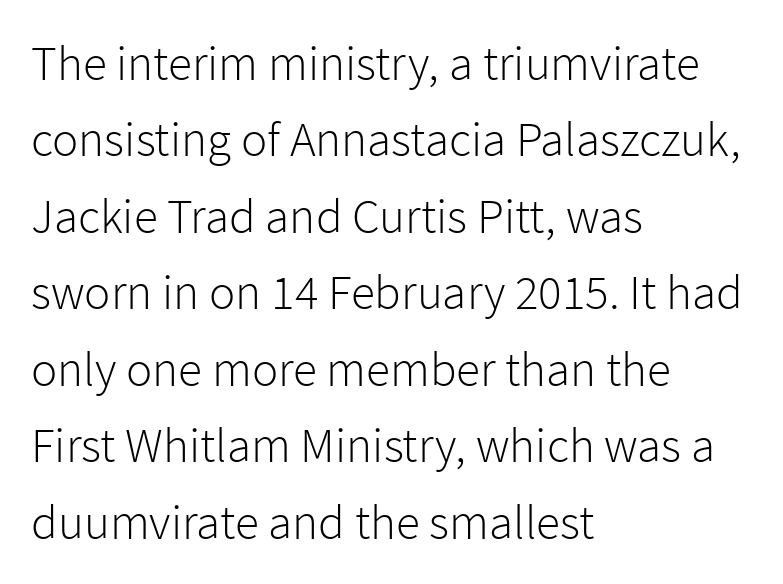
{"serif": "no", "italic": "no", "bold": "no", "weight": "light", "width": "normal", "stroke_contrast": "low", "x_height": "medium", "monospaced": "no", "underline": "no", "align": "left", "line_spacing": "normal", "line_spacing_ratio": 1.56, "letter_spacing": "normal", "letter_spacing_em": 0.0, "glyph_px": 49}
